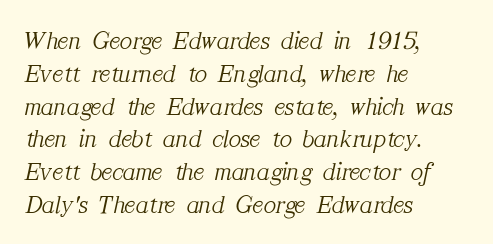
The image shows 26 px text type, italic (leaning right); set left-aligned, normal line spacing (1.26x), normal letter spacing, not underlined.
